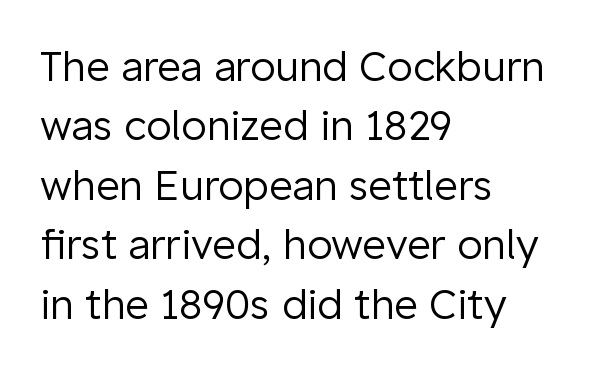
{"serif": "no", "italic": "no", "bold": "no", "weight": "regular", "width": "normal", "stroke_contrast": "low", "x_height": "medium", "monospaced": "no", "underline": "no", "align": "left", "line_spacing": "normal", "line_spacing_ratio": 1.45, "letter_spacing": "normal", "letter_spacing_em": 0.0, "glyph_px": 41}
